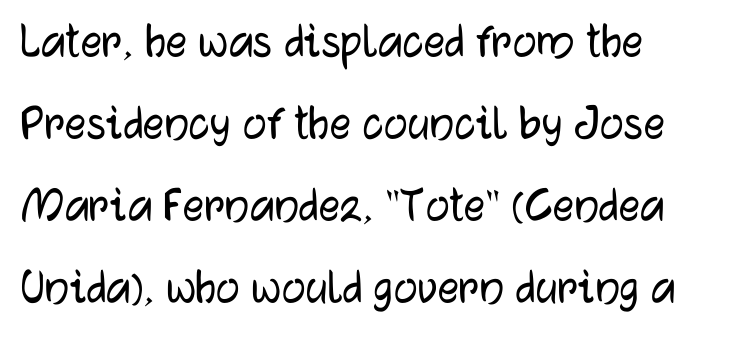
{"serif": "no", "italic": "no", "width": "normal", "stroke_contrast": "low", "x_height": "medium", "monospaced": "no", "underline": "no", "align": "left", "line_spacing": "normal", "line_spacing_ratio": 1.55, "letter_spacing": "normal", "letter_spacing_em": 0.0, "glyph_px": 53}
